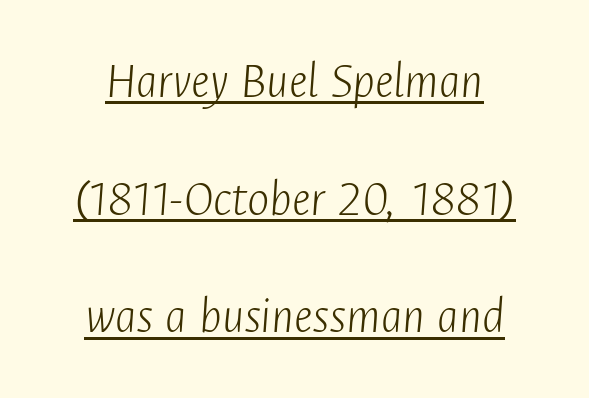
Q: Is the text bold? A: No.
Q: Is the text italic (slanted)? A: Yes, it leans right by about 4 degrees.
Q: Is the text underlined? A: Yes.
Q: Is the spacing between letters normal or unusually wide? A: Normal.
Q: Is the spacing between lines tight, normal or loose? A: Loose.
Q: Width (condensed, normal, or wide)? A: Condensed.
Q: Stroke contrast? A: Low.
Q: x-height? A: Medium.
Q: Monospaced? A: No.
